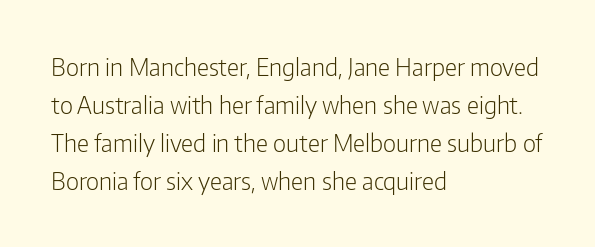
Q: Is the text bold? A: No.
Q: Is the text italic (slanted)? A: No, it is upright.
Q: Is the text underlined? A: No.
Q: How is the paragraph aligned? A: Left-aligned.
Q: Is the spacing between letters normal or unusually wide? A: Normal.
Q: Is the spacing between lines tight, normal or loose? A: Normal.
